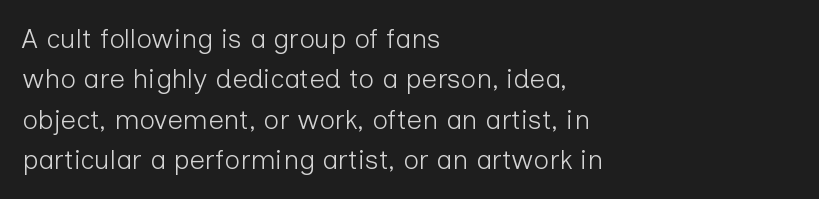
The image shows 27 px text type, upright; set left-aligned, normal line spacing (1.5x), normal letter spacing, not underlined.
